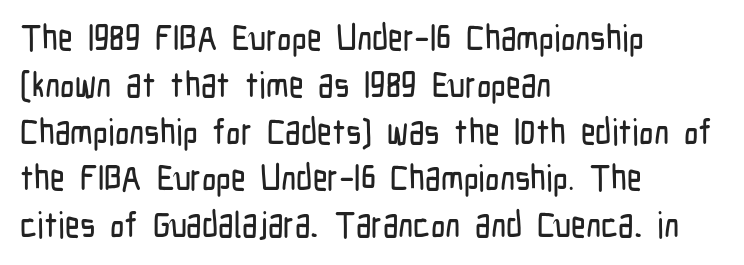
Q: Is the text italic (slanted)? A: No, it is upright.
Q: Is the typeface a serif or a sans-serif typeface? A: Sans-serif.
Q: Is the text underlined? A: No.
Q: How is the paragraph aligned? A: Left-aligned.
Q: Is the spacing between letters normal or unusually wide? A: Normal.
Q: Is the spacing between lines tight, normal or loose? A: Normal.
Q: Width (condensed, normal, or wide)? A: Condensed.
Q: Stroke contrast? A: Low.
Q: x-height? A: Medium.
Q: Monospaced? A: No.
